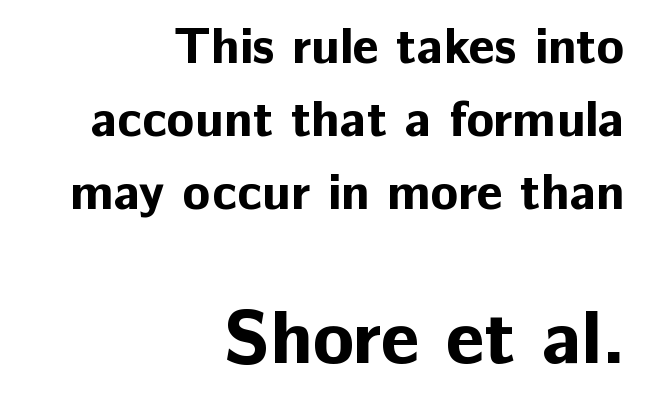
The image shows 76 px bold sans-serif type, upright; set right-aligned, normal line spacing (1.43x), normal letter spacing, not underlined; the second (bottom) block is 1.49x larger; low stroke contrast and a medium x-height.
